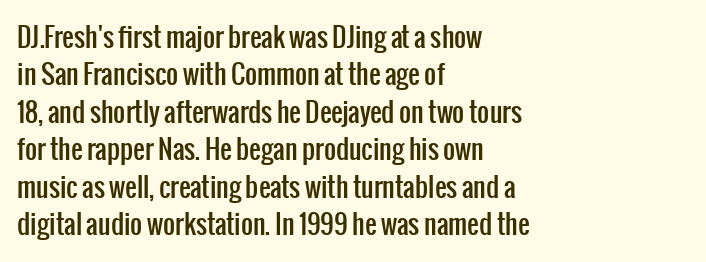
{"italic": "no", "underline": "no", "align": "left", "line_spacing": "normal", "line_spacing_ratio": 1.44, "letter_spacing": "normal", "letter_spacing_em": 0.0, "glyph_px": 26}
